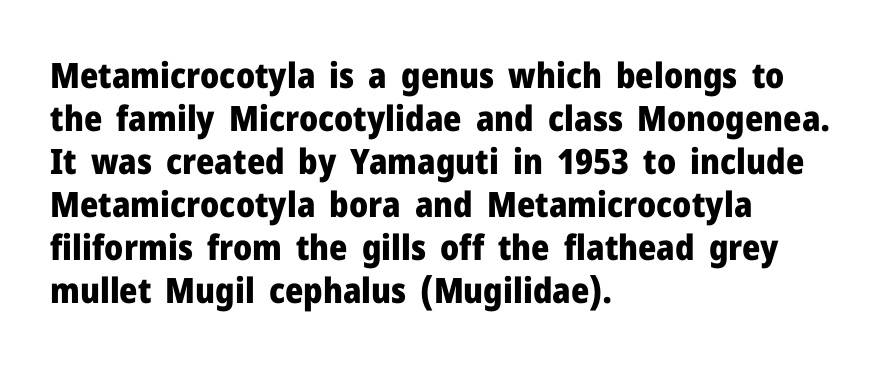
Q: Is the text bold? A: Yes.
Q: Is the text italic (slanted)? A: No, it is upright.
Q: Is the typeface a serif or a sans-serif typeface? A: Sans-serif.
Q: Is the text underlined? A: No.
Q: How is the paragraph aligned? A: Left-aligned.
Q: Is the spacing between letters normal or unusually wide? A: Normal.
Q: Width (condensed, normal, or wide)? A: Normal.
Q: Stroke contrast? A: Low.
Q: x-height? A: Medium.
Q: Monospaced? A: No.
